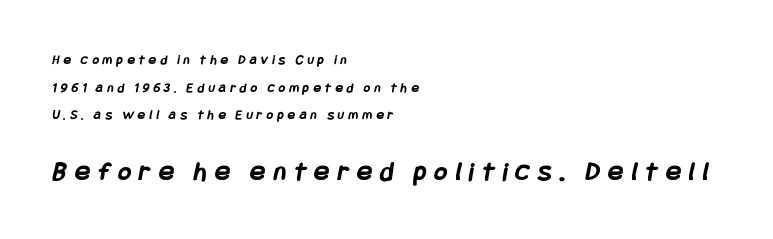
Horizontal bands of white between lines are thick stripes. Compared with a centered layout, this one pins lines to the left instead. Students, this is bold: see how much ink each stroke carries. The letters in the lower block stand taller than those in the block above.
